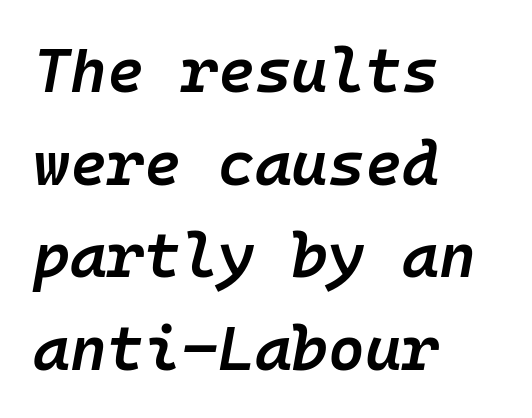
Q: Is the text bold? A: Semi-bold.
Q: Is the text italic (slanted)? A: Yes, it leans right by about 10 degrees.
Q: Is the text underlined? A: No.
Q: How is the paragraph aligned? A: Left-aligned.
Q: Is the spacing between letters normal or unusually wide? A: Normal.
Q: Is the spacing between lines tight, normal or loose? A: Normal.
Q: Width (condensed, normal, or wide)? A: Normal.
Q: Stroke contrast? A: Low.
Q: x-height? A: Medium.
Q: Monospaced? A: Yes.
